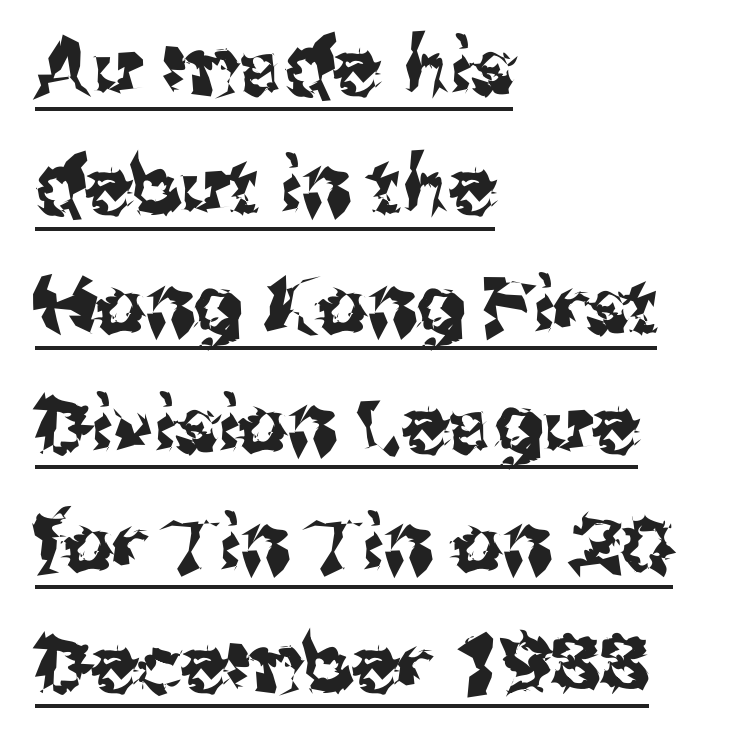
{"serif": "no", "italic": "no", "width": "normal", "stroke_contrast": "medium", "x_height": "medium", "monospaced": "no", "underline": "yes", "align": "left", "line_spacing": "normal", "line_spacing_ratio": 1.53, "letter_spacing": "normal", "letter_spacing_em": 0.0, "glyph_px": 78}
